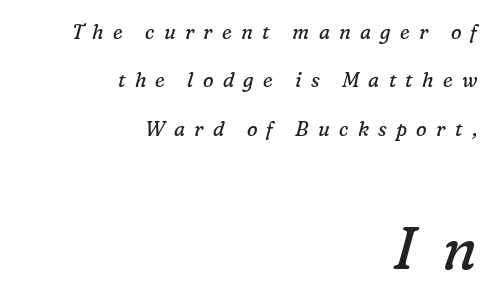
The rendering enlarges the type as you move from the upper chunk to the lower. Unmarked baselines from the first word to the last. Does the leading feel generous? Absolutely, it's lavish. A typesetter would label this face a serif. This sample uses expanded letter spacing, leaving extra air between glyphs.
